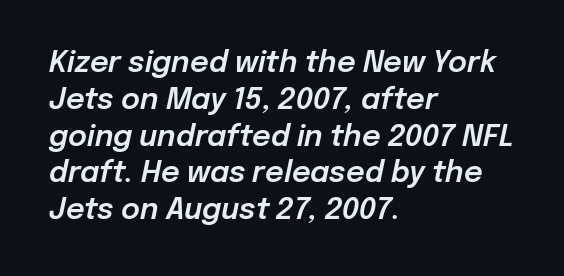
The line texture is even and compact thanks to regular tracking. Does the copy run flush right? No — it runs flush left. Rule under the text: the space is simply empty. Rows of type keep a routine distance in the vertical direction. A typesetter would mark this as italic. A typesetter would call this proportional, since set widths differ per character.
